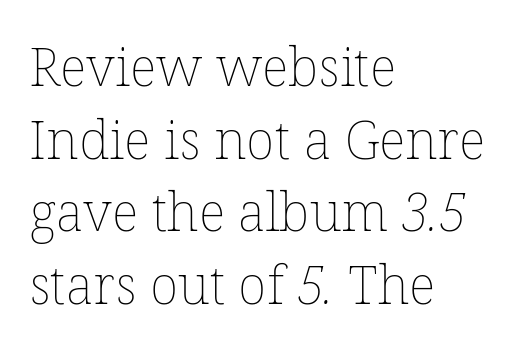
Summary of weight: not heavy and not bold. Letters rest on an invisible, unmarked baseline. How would I describe the line gaps? Plain and ordinary. Think of a printed novel: that variable character pitch is what you see here.
